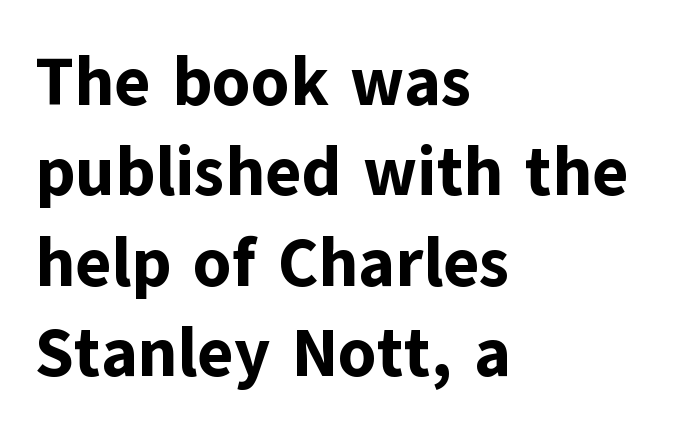
Q: Is the text bold? A: Yes.
Q: Is the text italic (slanted)? A: No, it is upright.
Q: Is the typeface a serif or a sans-serif typeface? A: Sans-serif.
Q: Is the text underlined? A: No.
Q: How is the paragraph aligned? A: Left-aligned.
Q: Is the spacing between letters normal or unusually wide? A: Normal.
Q: Is the spacing between lines tight, normal or loose? A: Normal.
Q: Width (condensed, normal, or wide)? A: Normal.
Q: Stroke contrast? A: Low.
Q: x-height? A: Medium.
Q: Monospaced? A: No.
